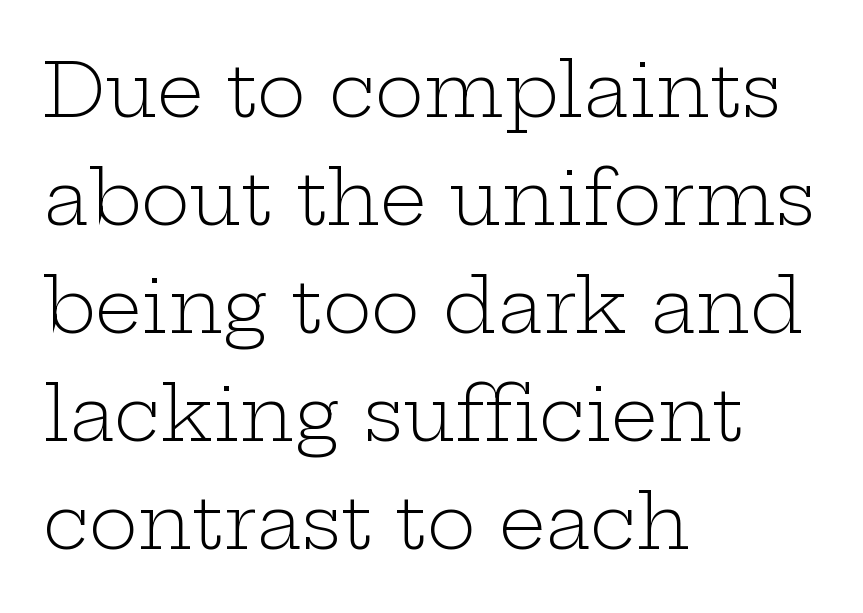
{"serif": "yes", "italic": "no", "bold": "no", "weight": "light", "width": "wide", "stroke_contrast": "low", "x_height": "medium", "monospaced": "no", "underline": "no", "align": "left", "line_spacing": "normal", "line_spacing_ratio": 1.46, "letter_spacing": "normal", "letter_spacing_em": 0.0, "glyph_px": 74}
